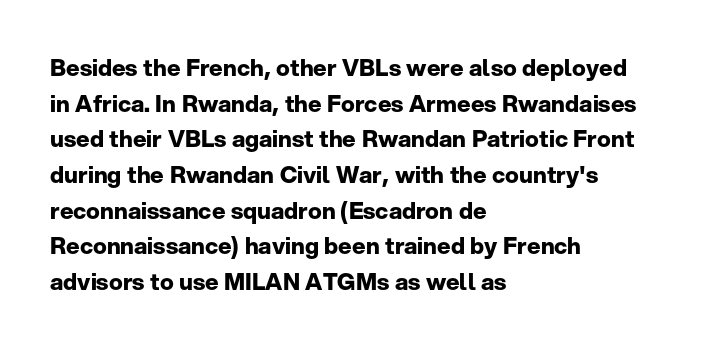
Is the block centered? No — it sits flush against the left margin. A full-strength bold gives these letters their thick strokes. The zone under the glyphs is completely vacant. This sample uses an upright cut, with every glyph sitting square on the baseline. The passage shown has conventional tracking throughout. The line-height multiplier appears to be the usual default.
